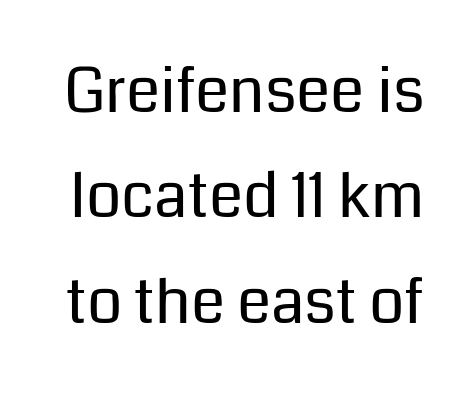
You can tell it's not italic because the verticals are truly vertical. The words here are not underlined. Spacing verdict: proportional, widths tailored to each character. The passage shown is typeset with a sans-serif family.
